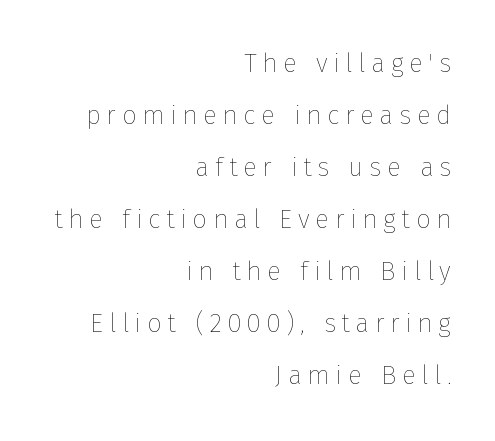
{"italic": "no", "bold": "no", "underline": "no", "align": "right", "line_spacing": "loose", "line_spacing_ratio": 2.0, "letter_spacing": "wide", "letter_spacing_em": 0.22, "glyph_px": 26}
